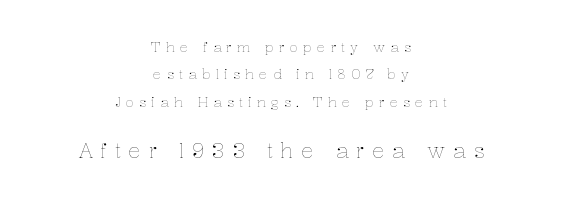
The image shows 21 px text type, upright; set centered, loose line spacing (1.96x), unusually wide letter spacing (+0.36 em), not underlined; the second (bottom) block is 1.5x larger.
